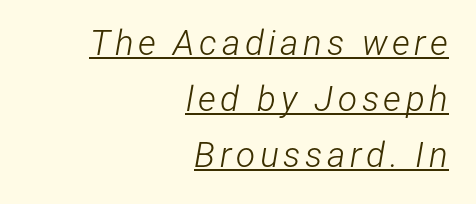
Q: Is the text bold? A: No.
Q: Is the text italic (slanted)? A: Yes, it leans right by about 12 degrees.
Q: Is the text underlined? A: Yes.
Q: How is the paragraph aligned? A: Right-aligned.
Q: Is the spacing between lines tight, normal or loose? A: Normal.
Q: Width (condensed, normal, or wide)? A: Condensed.
Q: Stroke contrast? A: Low.
Q: x-height? A: Medium.
Q: Monospaced? A: No.
